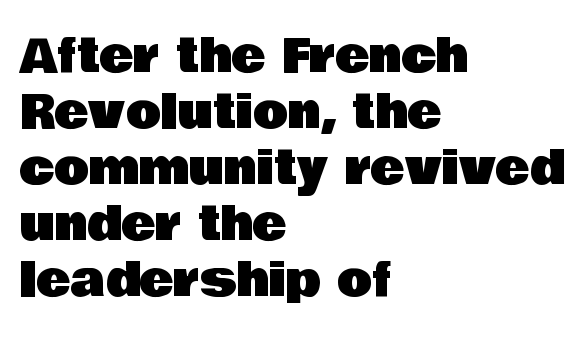
Q: Is the text italic (slanted)? A: No, it is upright.
Q: Is the typeface a serif or a sans-serif typeface? A: Sans-serif.
Q: Is the text underlined? A: No.
Q: How is the paragraph aligned? A: Left-aligned.
Q: Is the spacing between letters normal or unusually wide? A: Normal.
Q: Width (condensed, normal, or wide)? A: Normal.
Q: Stroke contrast? A: Low.
Q: x-height? A: Large.
Q: Monospaced? A: No.
